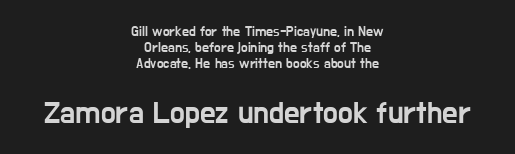
The baseline area is clear. The typeface chosen for these lines omits serifs. Caption: upper text group reduced, lower text group enlarged. The face used here is proportionally spaced, like ordinary book or web type.
